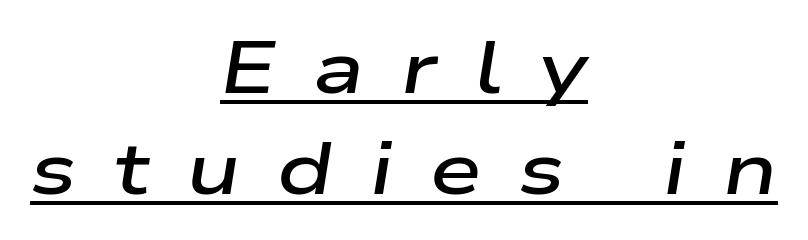
{"italic": "yes", "lean": "right", "slant_degrees": 9, "bold": "semi", "weight": "semibold", "width": "wide", "stroke_contrast": "low", "x_height": "medium", "monospaced": "no", "underline": "yes", "align": "center", "line_spacing": "normal", "line_spacing_ratio": 1.37, "letter_spacing": "wide", "letter_spacing_em": 0.5, "glyph_px": 74}
